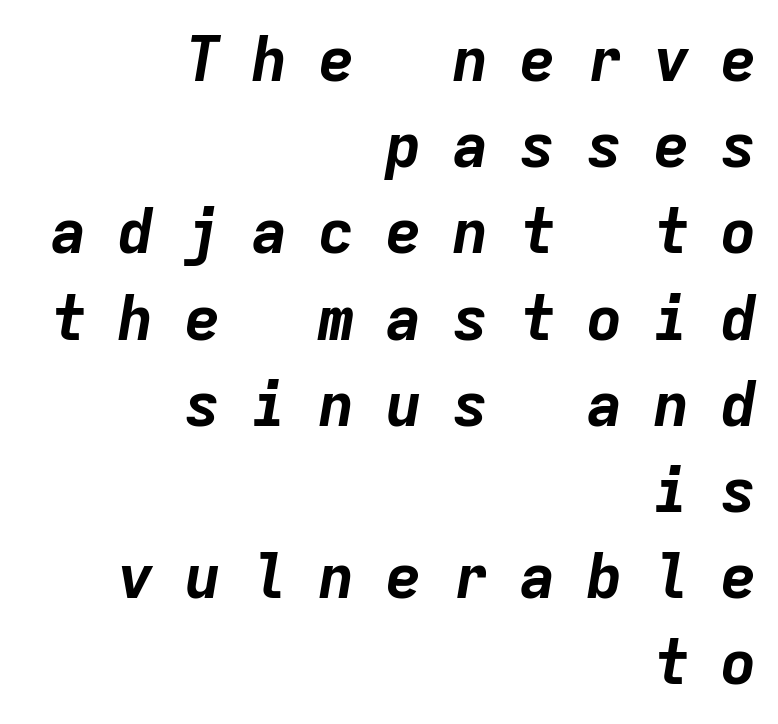
{"italic": "yes", "lean": "right", "slant_degrees": 9, "bold": "yes", "weight": "bold", "width": "normal", "stroke_contrast": "low", "x_height": "medium", "monospaced": "yes", "underline": "no", "align": "right", "line_spacing": "normal", "line_spacing_ratio": 1.39, "letter_spacing": "wide", "letter_spacing_em": 0.48, "glyph_px": 62}
